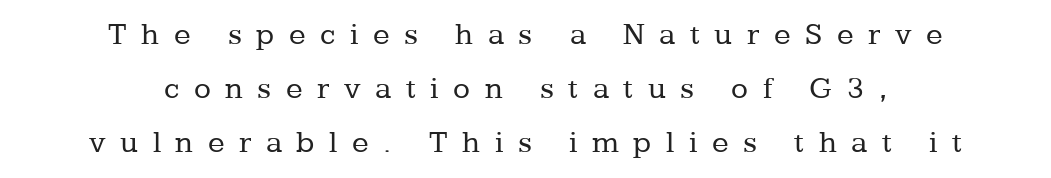
The image shows 31 px regular-weight serif type, upright; set centered, line spacing 1.74x, unusually wide letter spacing (+0.47 em), not underlined; low stroke contrast and a medium x-height.
